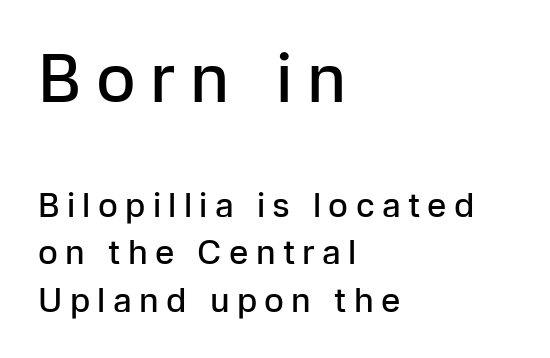
The rendering uses a moderate line-height, typical for paragraphs. Caption: expanded tracking, letters set apart. Block one is the big one; block two sits smaller underneath. Firm but not heavy-handed strokes: this text is semibold.
